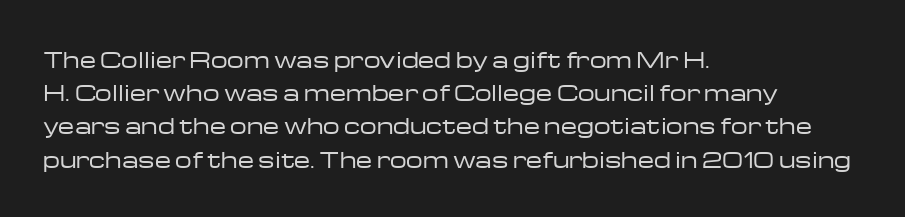
The face looks like a standard text weight, possibly lighter. Short and long lines alike share a common starting point at left. Vertically, the passage feels balanced, rows spaced as you'd expect. A bare baseline throughout the passage. Here the glyphs are tracked normally, forming tight word shapes.
